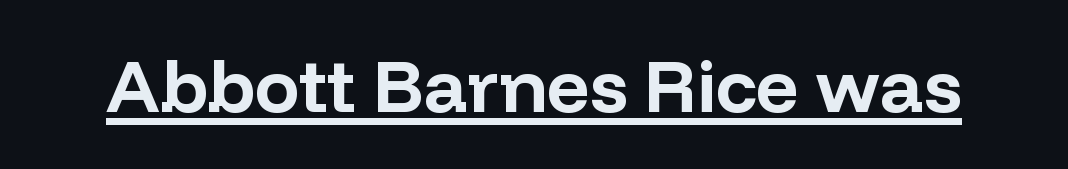
The image shows 74 px bold sans-serif type, upright; set normal letter spacing, underlined; low stroke contrast and a medium x-height.
